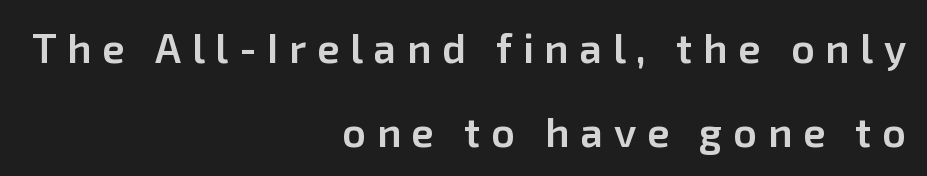
{"serif": "no", "italic": "no", "bold": "semi", "weight": "semibold", "width": "normal", "stroke_contrast": "low", "x_height": "medium", "monospaced": "no", "underline": "no", "align": "right", "line_spacing": "loose", "line_spacing_ratio": 2.04, "letter_spacing": "wide", "letter_spacing_em": 0.26, "glyph_px": 41}
